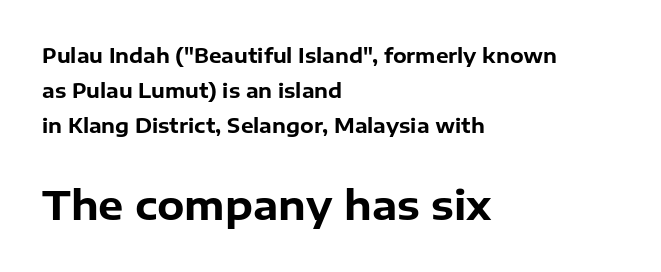
If you drew a line through each stem, it would be perfectly vertical. Check under the words: just untouched page. You get the small type first, then a jump to larger type. The paragraph has a hard left edge and a soft right edge. The passage shown is typeset with a sans-serif family.
